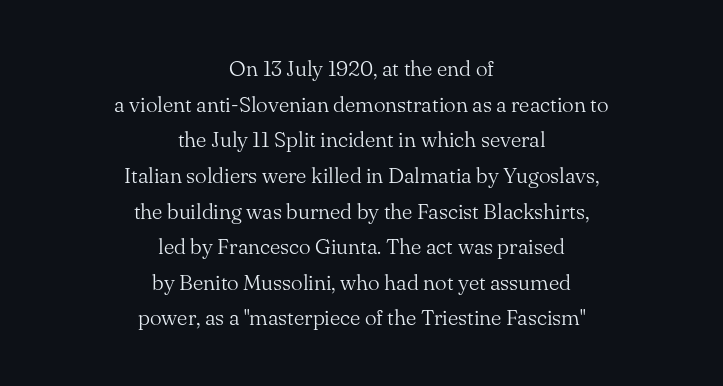
Q: Is the text bold? A: No.
Q: Is the text italic (slanted)? A: No, it is upright.
Q: Is the text underlined? A: No.
Q: How is the paragraph aligned? A: Centered.
Q: Is the spacing between letters normal or unusually wide? A: Normal.
Q: Is the spacing between lines tight, normal or loose? A: Normal.
